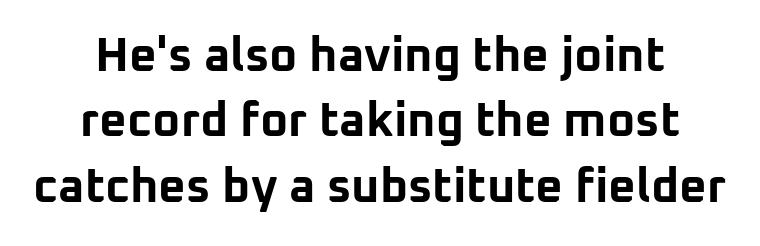
Q: Is the text bold? A: Yes.
Q: Is the text italic (slanted)? A: No, it is upright.
Q: Is the typeface a serif or a sans-serif typeface? A: Sans-serif.
Q: Is the text underlined? A: No.
Q: Is the spacing between letters normal or unusually wide? A: Normal.
Q: Is the spacing between lines tight, normal or loose? A: Normal.
Q: Width (condensed, normal, or wide)? A: Normal.
Q: Stroke contrast? A: Low.
Q: x-height? A: Medium.
Q: Monospaced? A: No.
